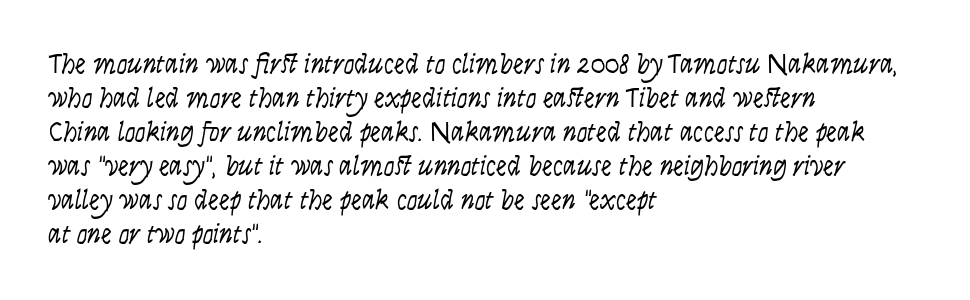
Q: Is the text bold? A: No.
Q: Is the text italic (slanted)? A: Yes.
Q: Is the text underlined? A: No.
Q: How is the paragraph aligned? A: Left-aligned.
Q: Is the spacing between letters normal or unusually wide? A: Normal.
Q: Is the spacing between lines tight, normal or loose? A: Normal.
